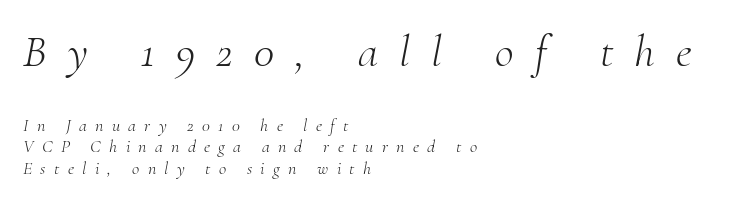
The glyphs are unaccompanied by any horizontal stroke below them. Unlike a clean sans, this face finishes its strokes with serifs. Which margin do the lines hug? The left one — the right edge is uneven. How are the letters spaced? Widely, with obvious added tracking.
